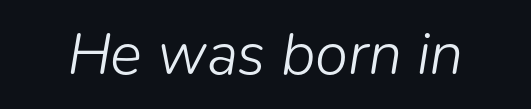
The image shows 60 px light type, italic (leaning right); set normal letter spacing, not underlined; low stroke contrast and a medium x-height.
